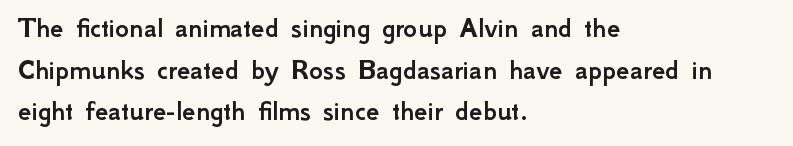
The image shows 30 px sans-serif type, upright; set left-aligned, normal line spacing (1.39x), normal letter spacing, not underlined; low stroke contrast and a small x-height.
